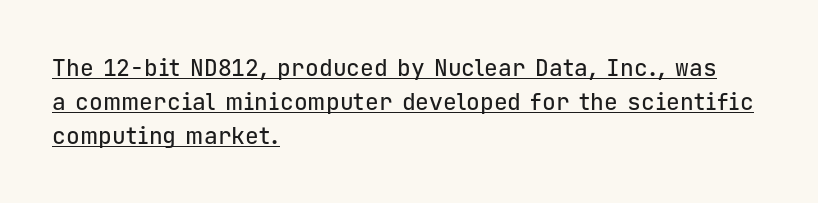
{"italic": "no", "underline": "yes", "align": "left", "line_spacing": "normal", "line_spacing_ratio": 1.47, "letter_spacing": "normal", "letter_spacing_em": 0.0, "glyph_px": 23}
